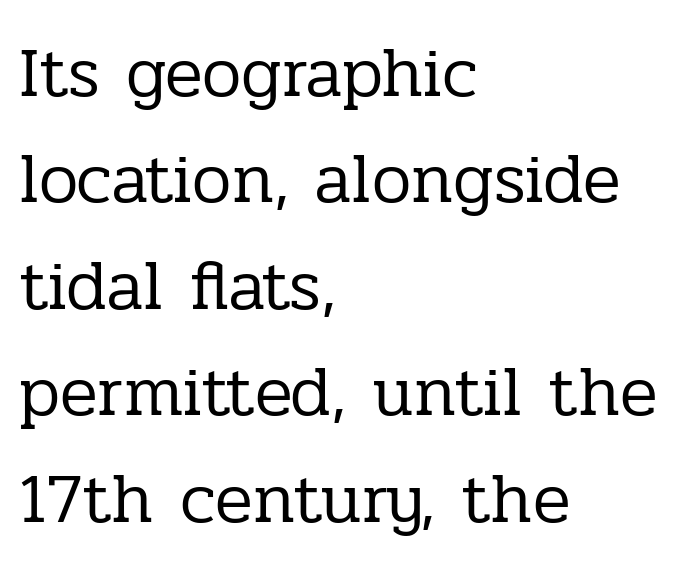
The rendering uses natural spacing where letterforms have individual widths. Each line starts at the same left margin while the right side varies. Vertical spacing — default. No heavy texture on the line: the type isn't bold. Descenders hang freely into open space. In terms of posture, this sample is upright.
